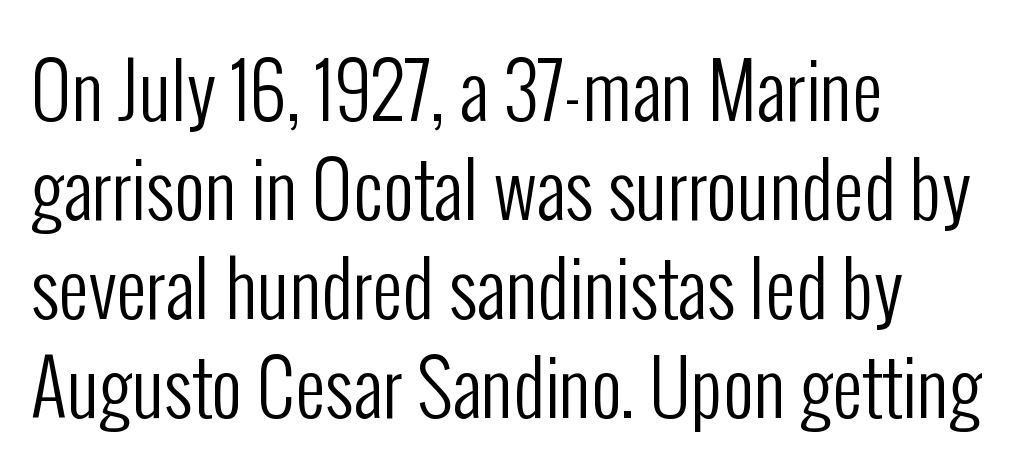
Regarding serifs, this sample does without them. No extra tracking has been applied to these lines. Visually the block forms a straight wall on the left and a jagged coastline on the right. The letters advance in unequal steps, a hallmark of proportional type. The strokes carry an ordinary text weight at most.
